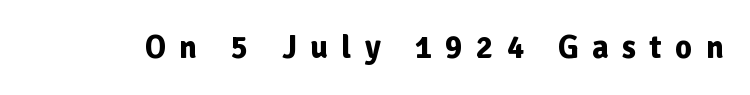
Q: Is the text bold? A: Yes.
Q: Is the text italic (slanted)? A: No, it is upright.
Q: Is the typeface a serif or a sans-serif typeface? A: Sans-serif.
Q: Is the text underlined? A: No.
Q: Is the spacing between letters normal or unusually wide? A: Unusually wide.
Q: Width (condensed, normal, or wide)? A: Normal.
Q: Stroke contrast? A: Low.
Q: x-height? A: Medium.
Q: Monospaced? A: No.
